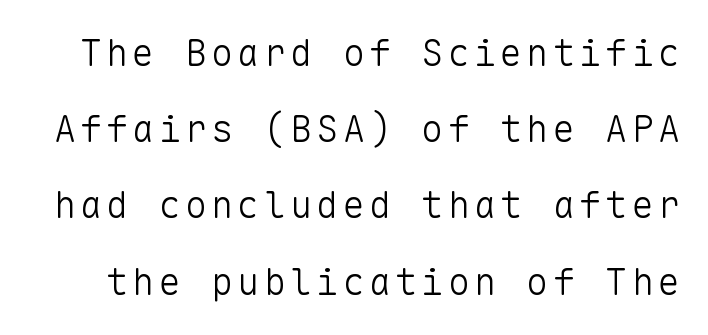
Q: Is the text bold? A: No.
Q: Is the text italic (slanted)? A: No, it is upright.
Q: Is the typeface a serif or a sans-serif typeface? A: Sans-serif.
Q: Is the text underlined? A: No.
Q: Is the spacing between lines tight, normal or loose? A: Loose.
Q: Width (condensed, normal, or wide)? A: Normal.
Q: Stroke contrast? A: Low.
Q: x-height? A: Medium.
Q: Monospaced? A: Yes.
